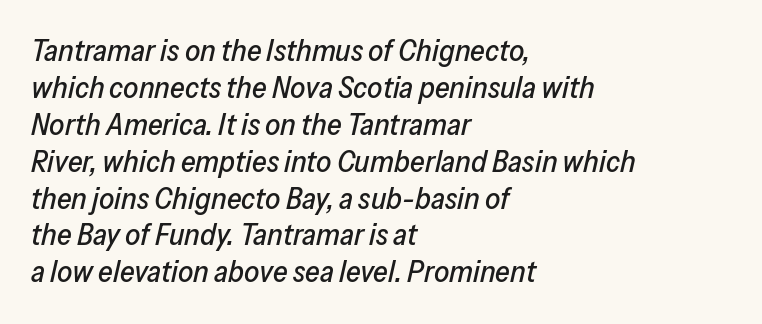
Q: Is the text italic (slanted)? A: Yes, it leans right by about 13 degrees.
Q: Is the text underlined? A: No.
Q: How is the paragraph aligned? A: Left-aligned.
Q: Is the spacing between letters normal or unusually wide? A: Normal.
Q: Width (condensed, normal, or wide)? A: Normal.
Q: Stroke contrast? A: Low.
Q: x-height? A: Medium.
Q: Monospaced? A: No.
